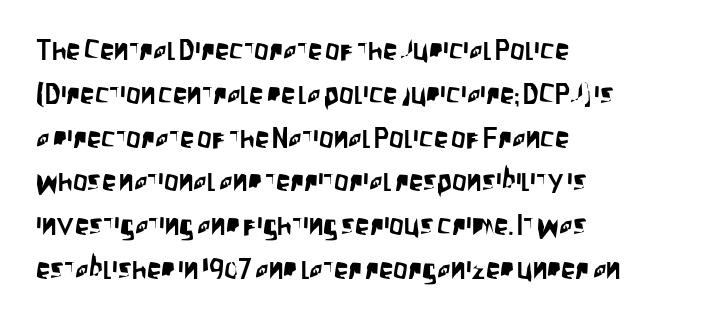
The image shows 29 px condensed sans-serif type, upright; set left-aligned, normal line spacing (1.51x), normal letter spacing, not underlined; low stroke contrast and a large x-height.
